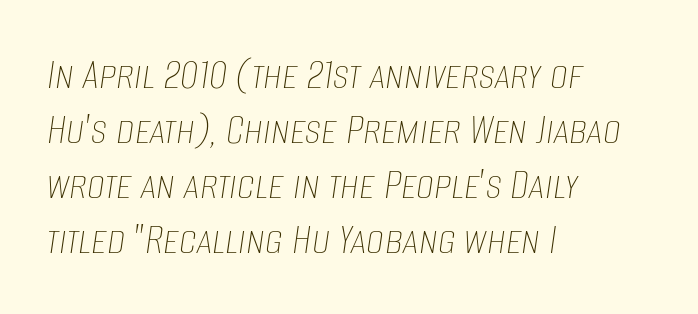
The image shows 45 px thin, condensed type, italic (leaning right); set left-aligned, line spacing 1.22x, normal letter spacing, not underlined; low stroke contrast and a large x-height.
